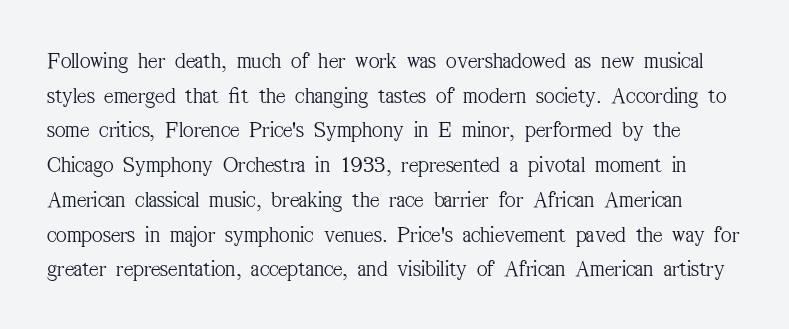
{"italic": "no", "bold": "no", "underline": "no", "line_spacing": "normal", "line_spacing_ratio": 1.51, "letter_spacing": "normal", "letter_spacing_em": 0.0, "glyph_px": 23}
